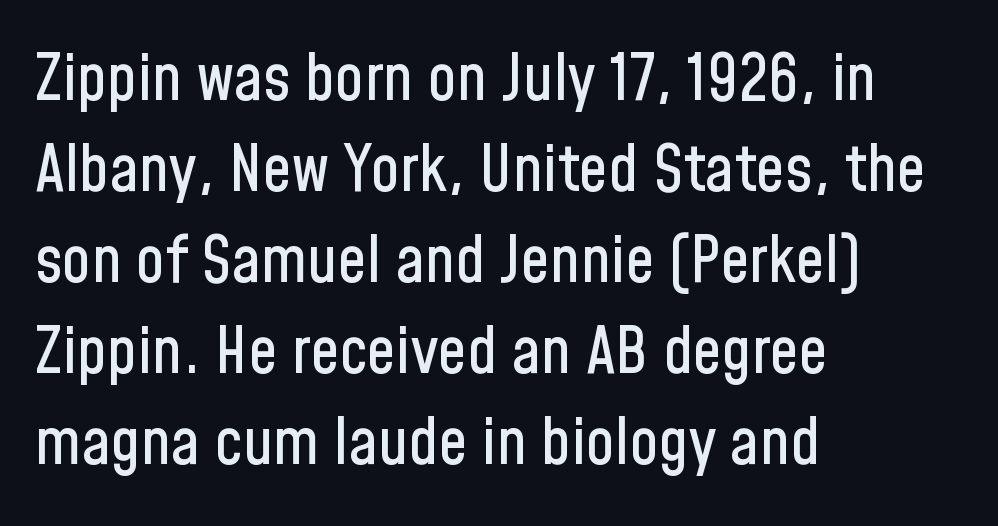
Q: Is the text italic (slanted)? A: No, it is upright.
Q: Is the typeface a serif or a sans-serif typeface? A: Sans-serif.
Q: Is the text underlined? A: No.
Q: How is the paragraph aligned? A: Left-aligned.
Q: Is the spacing between letters normal or unusually wide? A: Normal.
Q: Is the spacing between lines tight, normal or loose? A: Normal.
Q: Width (condensed, normal, or wide)? A: Condensed.
Q: Stroke contrast? A: Low.
Q: x-height? A: Medium.
Q: Monospaced? A: No.
